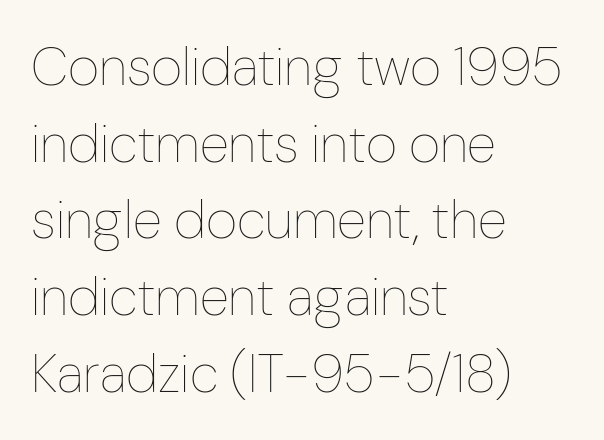
{"italic": "no", "bold": "no", "weight": "thin", "width": "condensed", "stroke_contrast": "low", "x_height": "medium", "monospaced": "no", "underline": "no", "align": "left", "line_spacing": "normal", "line_spacing_ratio": 1.42, "letter_spacing": "normal", "letter_spacing_em": 0.0, "glyph_px": 54}
